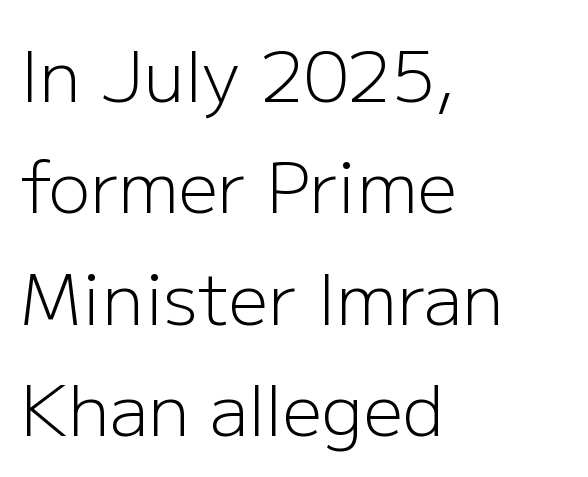
{"serif": "no", "italic": "no", "bold": "no", "weight": "light", "width": "normal", "stroke_contrast": "low", "x_height": "medium", "monospaced": "no", "underline": "no", "align": "left", "line_spacing": "normal", "line_spacing_ratio": 1.59, "letter_spacing": "normal", "letter_spacing_em": 0.0, "glyph_px": 70}
